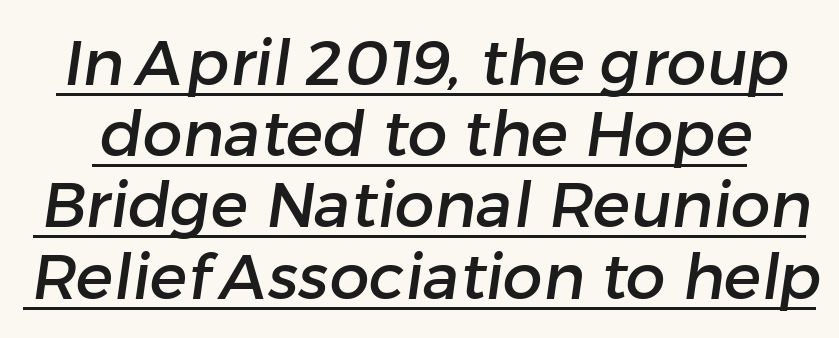
Q: Is the typeface a serif or a sans-serif typeface? A: Sans-serif.
Q: Is the text underlined? A: Yes.
Q: Is the spacing between letters normal or unusually wide? A: Normal.
Q: Is the spacing between lines tight, normal or loose? A: Tight.
Q: Width (condensed, normal, or wide)? A: Normal.
Q: Stroke contrast? A: Low.
Q: x-height? A: Medium.
Q: Monospaced? A: No.
